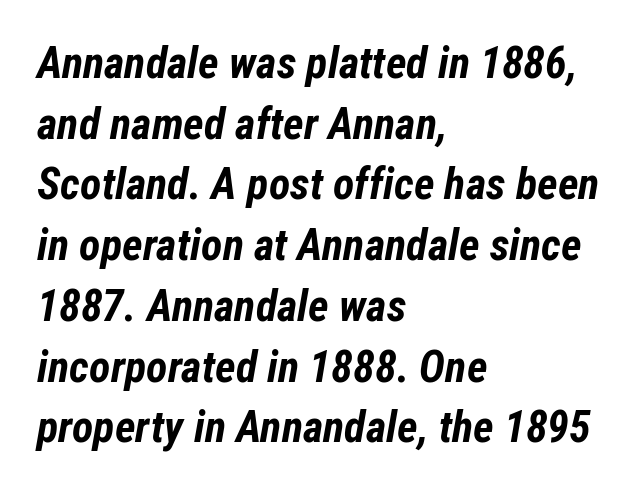
A typesetter would call this zero additional tracking. Is there much room between lines? A standard amount, neither cramped nor airy. The foot of each line stays bare and open. On the weight axis this lands at bold, roughly 700. Notice how the passage keeps a crisp vertical edge on the left only.
